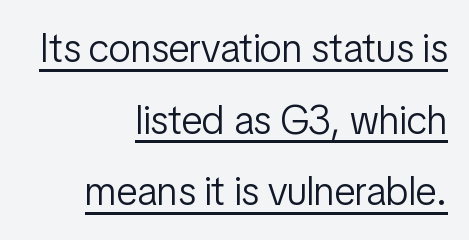
The image shows 40 px light, condensed sans-serif type, upright; set right-aligned, line spacing 1.79x, normal letter spacing, underlined; low stroke contrast and a medium x-height.
